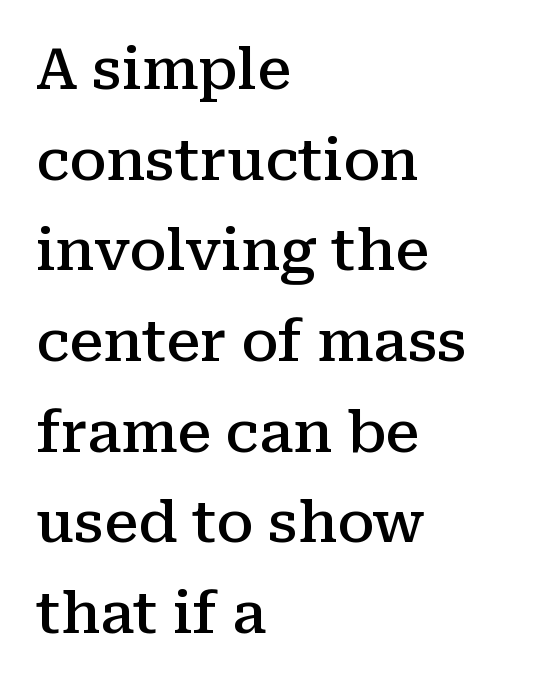
Q: Is the text bold? A: Semi-bold.
Q: Is the text italic (slanted)? A: No, it is upright.
Q: Is the typeface a serif or a sans-serif typeface? A: Serif.
Q: Is the text underlined? A: No.
Q: How is the paragraph aligned? A: Left-aligned.
Q: Is the spacing between letters normal or unusually wide? A: Normal.
Q: Is the spacing between lines tight, normal or loose? A: Normal.
Q: Width (condensed, normal, or wide)? A: Normal.
Q: Stroke contrast? A: Medium.
Q: x-height? A: Medium.
Q: Monospaced? A: No.
